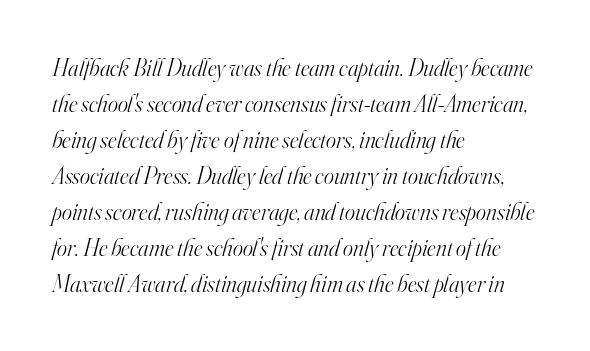
{"italic": "yes", "lean": "right", "slant_degrees": 16, "bold": "no", "underline": "no", "align": "left", "line_spacing": "normal", "line_spacing_ratio": 1.5, "letter_spacing": "normal", "letter_spacing_em": 0.0, "glyph_px": 24}
